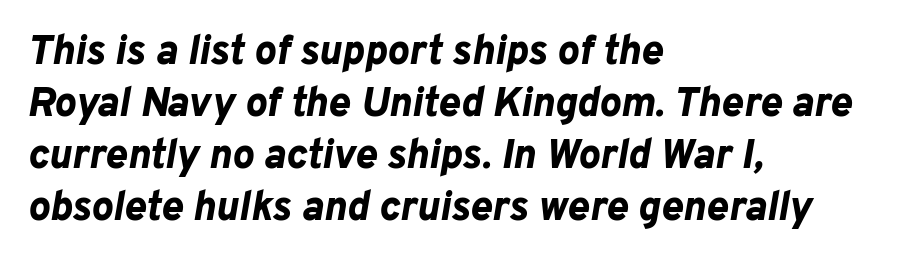
You could call the tracking neutral — neither tight nor loose. Does the copy run flush right? No — it runs flush left. Do the characters align in a grid? No, the font is proportional. Anything drawn beneath the words? Only blank space.
